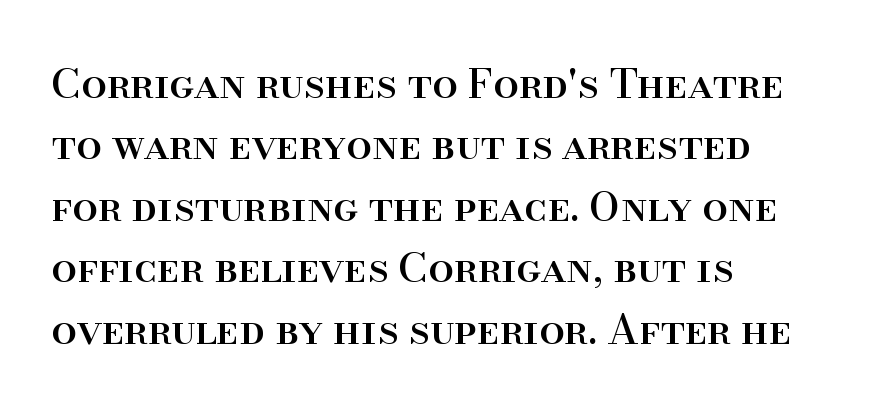
{"serif": "yes", "italic": "no", "width": "normal", "stroke_contrast": "high", "x_height": "small", "monospaced": "no", "underline": "no", "align": "left", "line_spacing": "normal", "line_spacing_ratio": 1.5, "letter_spacing": "normal", "letter_spacing_em": 0.0, "glyph_px": 41}
